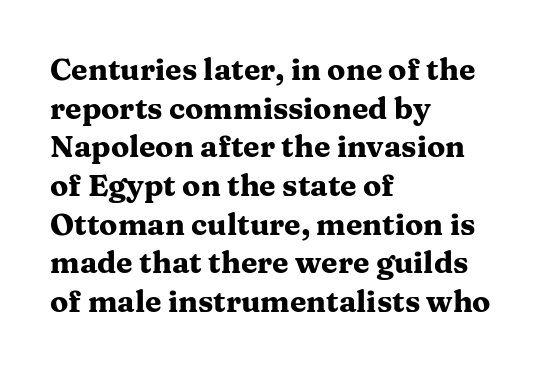
Is this a fixed-width face? No — the glyphs have proportional, varying widths. The strip under each line holds only bare page. Do the letters lean? They stand straight. Regarding serifs, this sample has them. Horizontal bands of white between lines are of average thickness. Weight check: bold — yes, fully.
